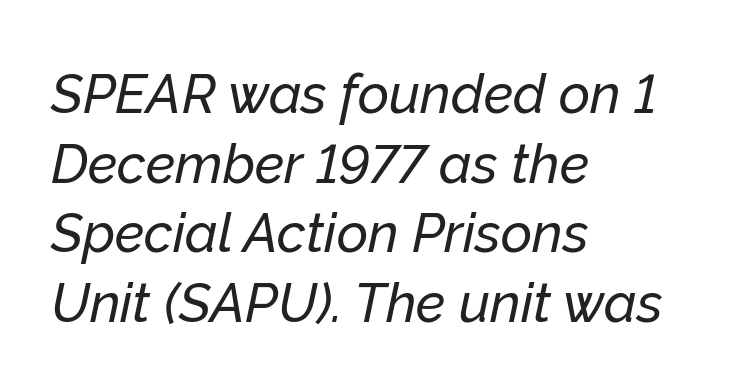
Rule under the text: the space is simply empty. There's an unmistakable incline to the writing here. The paragraph has a hard left edge and a soft right edge. Spacing verdict: proportional, widths tailored to each character.
